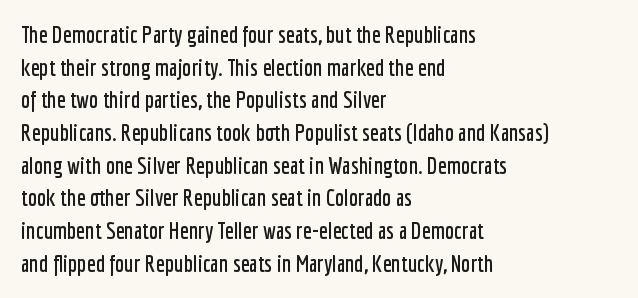
All the whitespace from short lines collects on the right. Standard letterfit; no display-style spreading of the glyphs. The area under the type is left untouched. Characters remain perfectly vertical along every line. If you measured baseline to baseline, you'd find a middling distance.
